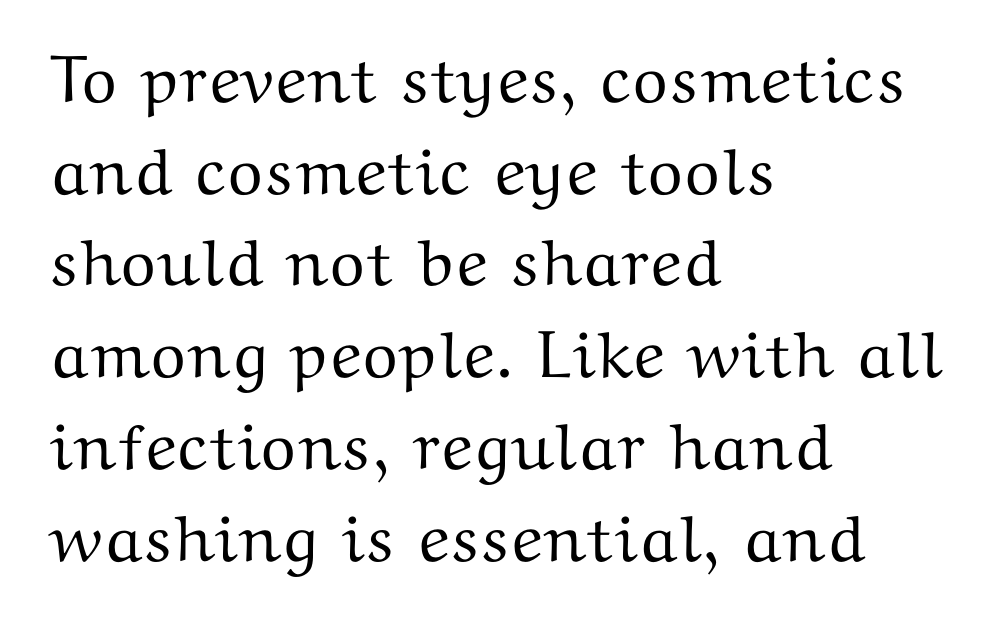
In terms of leading, this rendering sits right in the middle. These lines are rendered in a variable-pitch font. The rendering anchors every line to the left-hand side. In terms of letterspacing, this is plain default setting. Rule under the text: the space is simply empty.
